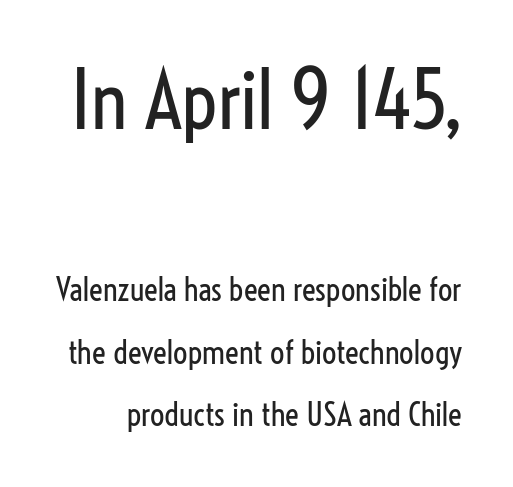
{"serif": "no", "italic": "no", "bold": "no", "weight": "regular", "width": "condensed", "stroke_contrast": "low", "x_height": "medium", "monospaced": "no", "underline": "no", "line_spacing": "loose", "line_spacing_ratio": 1.96, "letter_spacing": "normal", "letter_spacing_em": 0.0, "larger_block": "first", "size_ratio": 2.47, "glyph_px": 79}
